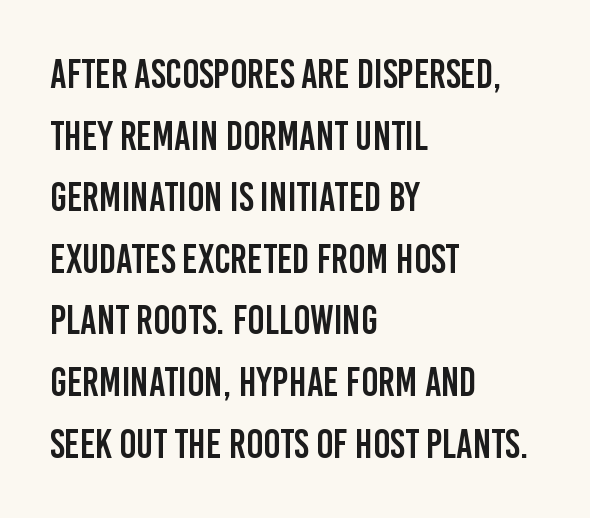
Q: Is the text italic (slanted)? A: No, it is upright.
Q: Is the typeface a serif or a sans-serif typeface? A: Sans-serif.
Q: Is the text underlined? A: No.
Q: How is the paragraph aligned? A: Left-aligned.
Q: Is the spacing between letters normal or unusually wide? A: Normal.
Q: Is the spacing between lines tight, normal or loose? A: Normal.
Q: Width (condensed, normal, or wide)? A: Condensed.
Q: Stroke contrast? A: Low.
Q: x-height? A: Large.
Q: Monospaced? A: No.
